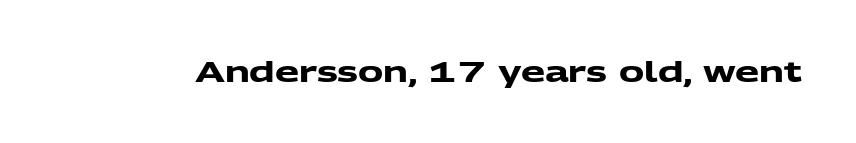
{"serif": "no", "bold": "yes", "weight": "heavy", "width": "wide", "stroke_contrast": "medium", "x_height": "medium", "monospaced": "no", "underline": "no", "letter_spacing": "normal", "letter_spacing_em": 0.0, "glyph_px": 28}
